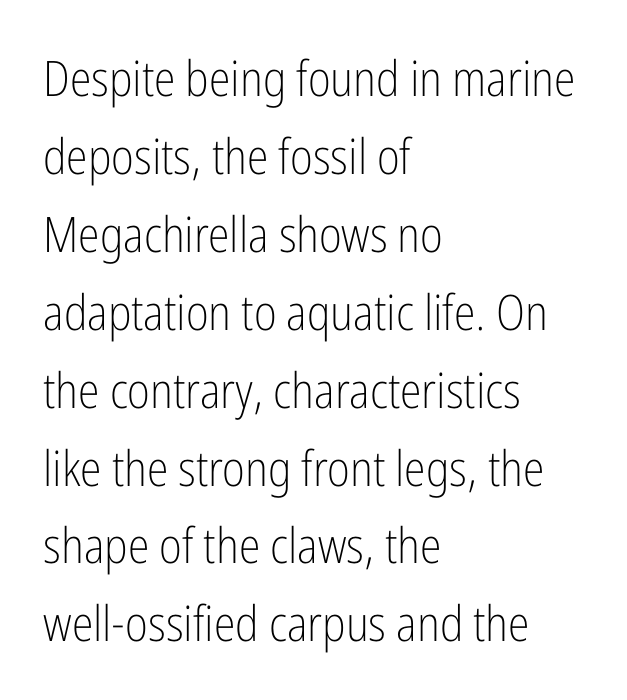
{"serif": "no", "italic": "no", "bold": "no", "weight": "light", "width": "condensed", "stroke_contrast": "low", "x_height": "medium", "monospaced": "no", "underline": "no", "align": "left", "line_spacing": "normal", "line_spacing_ratio": 1.59, "letter_spacing": "normal", "letter_spacing_em": 0.0, "glyph_px": 49}
